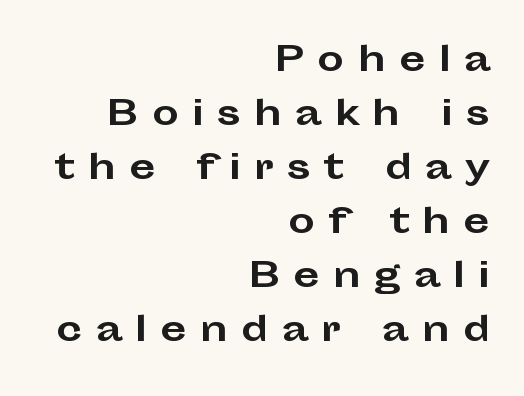
Each line ends at the same right margin while the left side varies. The face used here is proportionally spaced, like ordinary book or web type. Only glyphs here, with clear space below each row. The letters carry no serifs — their stems end cleanly without finishing strokes. These lines sit exactly where default settings would place them.
